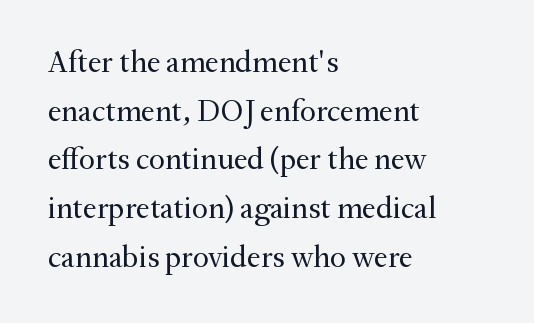
The passage shown is typeset with a serif family. These lines keep a tight, regular rhythm from letter to letter. The face looks like a standard text weight, possibly lighter. One-word summary of the alignment: left. Vertically, the passage feels balanced, rows spaced as you'd expect.
